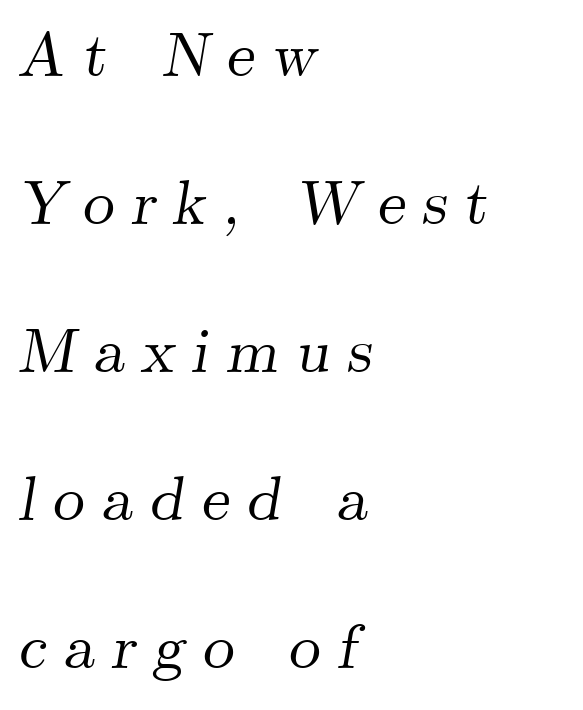
{"serif": "yes", "italic": "yes", "lean": "right", "slant_degrees": 9, "width": "normal", "stroke_contrast": "medium", "x_height": "small", "monospaced": "no", "underline": "no", "align": "left", "line_spacing": "loose", "line_spacing_ratio": 2.35, "letter_spacing": "wide", "letter_spacing_em": 0.27, "glyph_px": 63}
